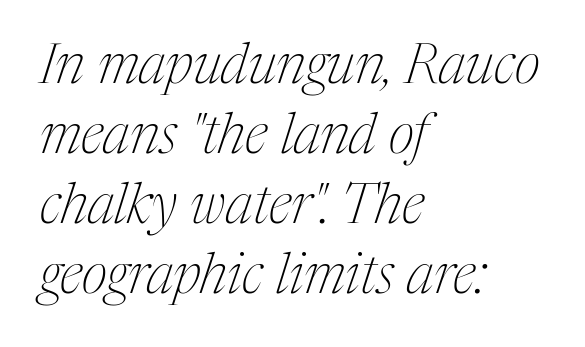
{"serif": "yes", "italic": "yes", "lean": "right", "slant_degrees": 17, "bold": "no", "weight": "thin", "width": "condensed", "stroke_contrast": "medium", "x_height": "medium", "monospaced": "no", "underline": "no", "align": "left", "line_spacing": "normal", "line_spacing_ratio": 1.25, "letter_spacing": "normal", "letter_spacing_em": 0.0, "glyph_px": 56}
